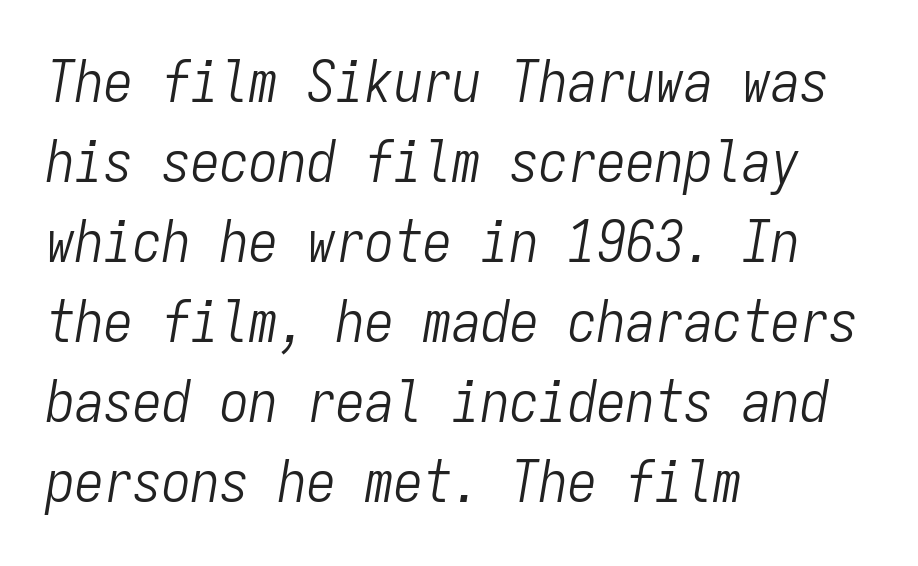
Q: Is the text bold? A: No.
Q: Is the text italic (slanted)? A: Yes, it leans right by about 9 degrees.
Q: Is the text underlined? A: No.
Q: How is the paragraph aligned? A: Left-aligned.
Q: Is the spacing between letters normal or unusually wide? A: Normal.
Q: Is the spacing between lines tight, normal or loose? A: Normal.
Q: Width (condensed, normal, or wide)? A: Condensed.
Q: Stroke contrast? A: Low.
Q: x-height? A: Medium.
Q: Monospaced? A: Yes.
